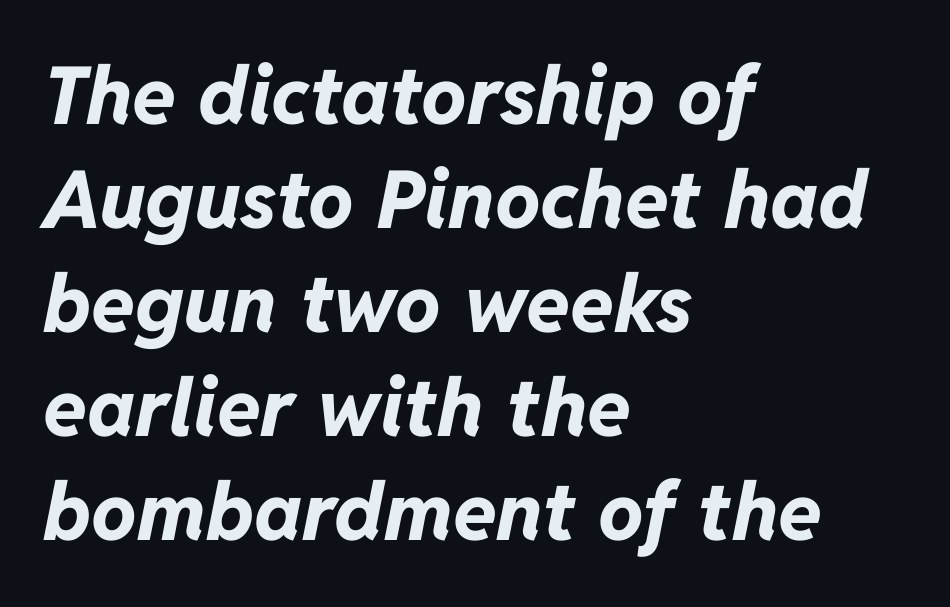
{"italic": "yes", "lean": "right", "slant_degrees": 11, "bold": "yes", "weight": "bold", "width": "normal", "stroke_contrast": "low", "x_height": "medium", "monospaced": "no", "underline": "no", "align": "left", "line_spacing": "normal", "line_spacing_ratio": 1.3, "letter_spacing": "normal", "letter_spacing_em": 0.0, "glyph_px": 80}
